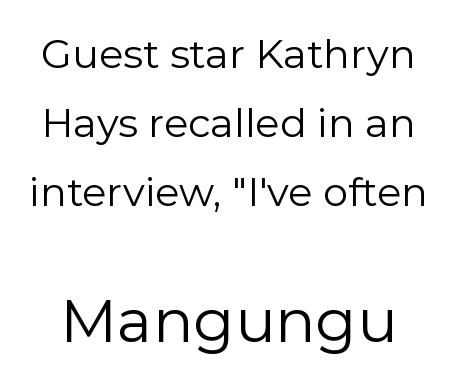
{"serif": "no", "italic": "no", "bold": "no", "weight": "regular", "width": "normal", "stroke_contrast": "low", "x_height": "medium", "monospaced": "no", "underline": "no", "line_spacing_ratio": 1.72, "letter_spacing": "normal", "letter_spacing_em": 0.0, "larger_block": "second", "size_ratio": 1.5, "glyph_px": 60}
